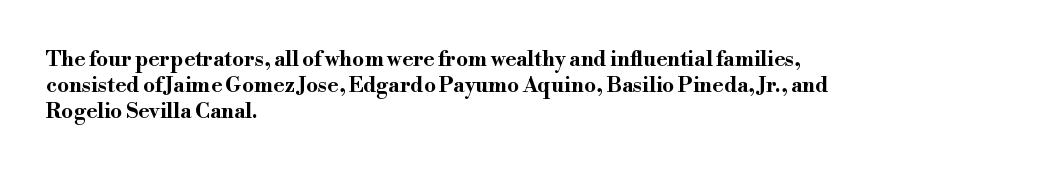
The image shows 21 px bold type, upright; set left-aligned, normal line spacing (1.25x), normal letter spacing, not underlined.
